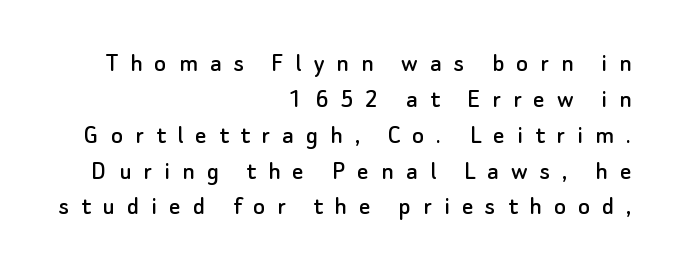
Clear beneath every line of the passage. In terms of leading, this rendering sits right in the middle. Typographically, this falls in the sans-serif category. Layout note: lines flush right. Posture: straight, roman, zero tilt.
